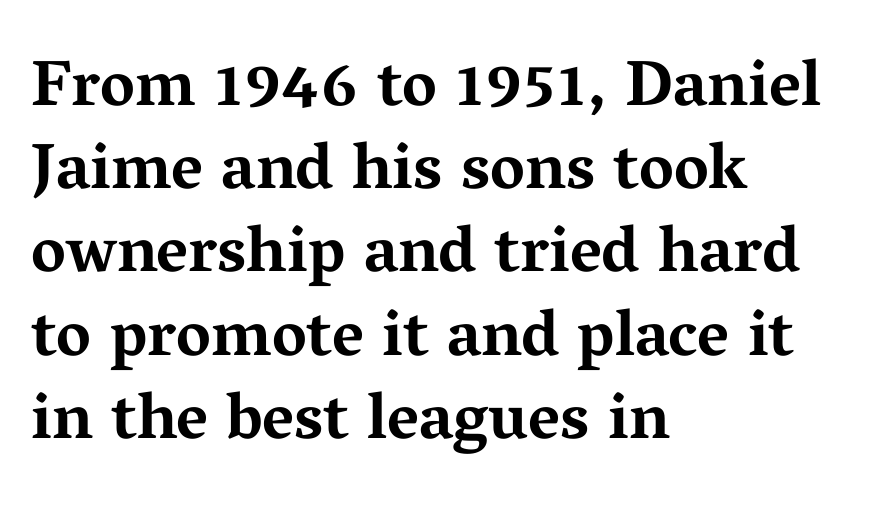
Q: Is the text bold? A: Yes.
Q: Is the text italic (slanted)? A: No, it is upright.
Q: Is the typeface a serif or a sans-serif typeface? A: Serif.
Q: Is the text underlined? A: No.
Q: How is the paragraph aligned? A: Left-aligned.
Q: Is the spacing between letters normal or unusually wide? A: Normal.
Q: Is the spacing between lines tight, normal or loose? A: Normal.
Q: Width (condensed, normal, or wide)? A: Wide.
Q: Stroke contrast? A: Medium.
Q: x-height? A: Medium.
Q: Monospaced? A: No.
